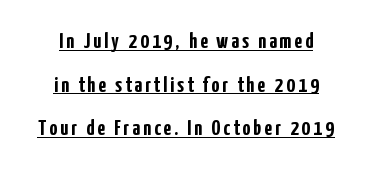
The image shows 22 px bold type, upright; set loose line spacing (1.98x), underlined.
